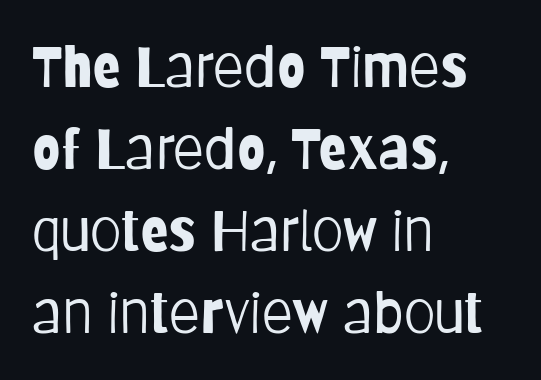
Q: Is the text bold? A: No.
Q: Is the text italic (slanted)? A: No, it is upright.
Q: Is the typeface a serif or a sans-serif typeface? A: Sans-serif.
Q: Is the text underlined? A: No.
Q: How is the paragraph aligned? A: Left-aligned.
Q: Is the spacing between letters normal or unusually wide? A: Normal.
Q: Is the spacing between lines tight, normal or loose? A: Normal.
Q: Width (condensed, normal, or wide)? A: Condensed.
Q: Stroke contrast? A: Low.
Q: x-height? A: Large.
Q: Monospaced? A: No.
